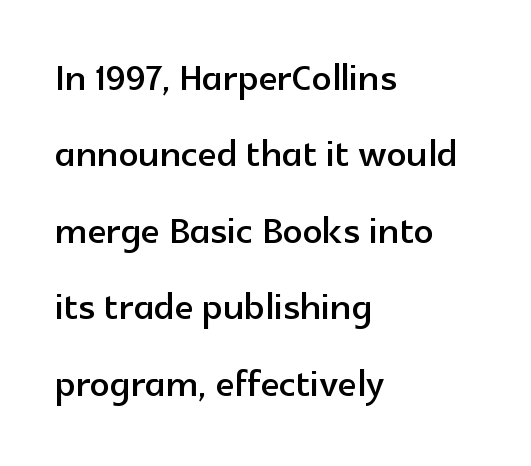
Letterform terminals end flat and unadorned throughout the passage. Unmarked baselines from the first word to the last. Varying glyph widths throughout — classic text-font behaviour. Does the leading feel generous? No, just average.
